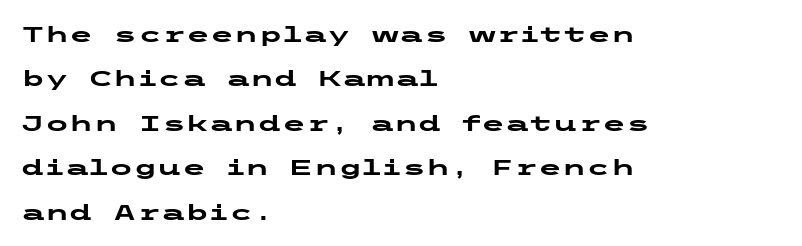
The image shows 22 px bold type, upright; set left-aligned, loose line spacing (2.02x), normal letter spacing, not underlined.
